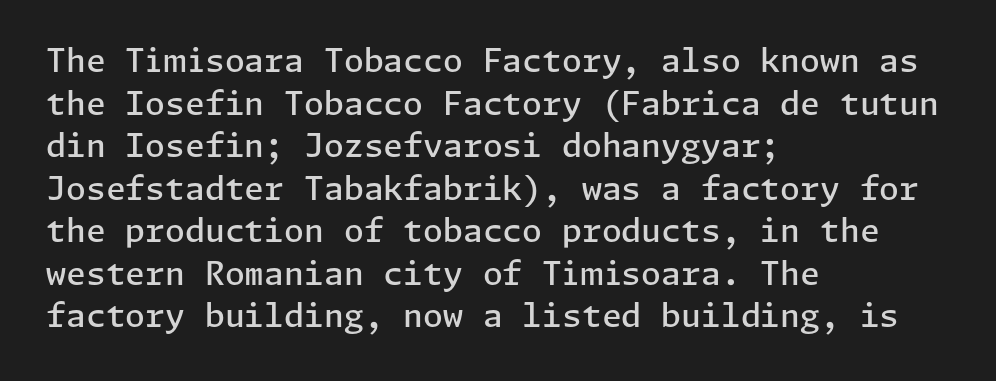
A typesetter would label this face a sans. The letterforms sit shoulder to shoulder at normal distance. Every stem runs plumb, perpendicular to the baseline. The lines sit at an ordinary, default distance from one another. Clear beneath every line of the passage.
